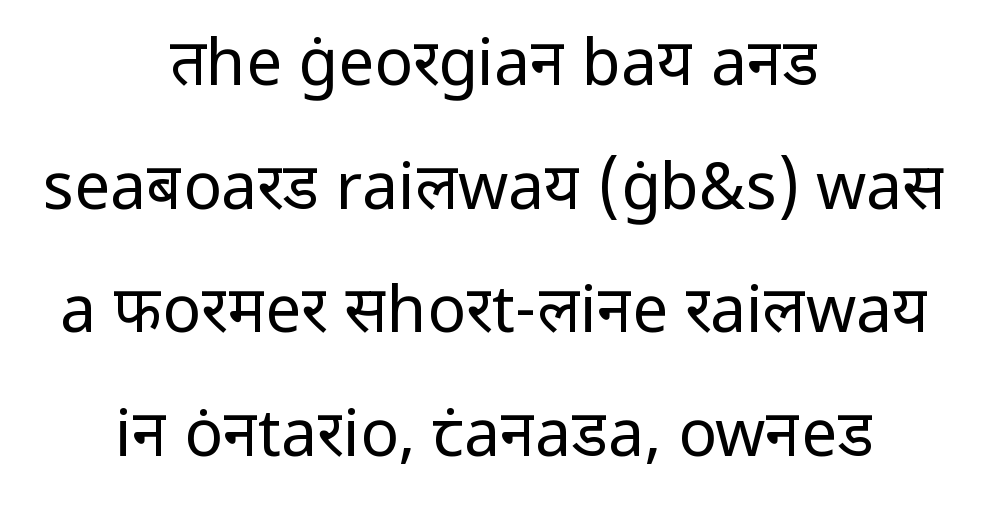
{"serif": "no", "italic": "no", "bold": "no", "weight": "regular", "width": "normal", "stroke_contrast": "low", "x_height": "medium", "monospaced": "no", "underline": "no", "align": "center", "line_spacing": "loose", "line_spacing_ratio": 1.93, "letter_spacing": "normal", "letter_spacing_em": 0.0, "glyph_px": 64}
